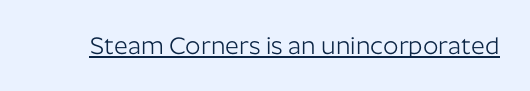
Q: Is the text bold? A: No.
Q: Is the text italic (slanted)? A: No, it is upright.
Q: Is the text underlined? A: Yes.
Q: Is the spacing between letters normal or unusually wide? A: Normal.
